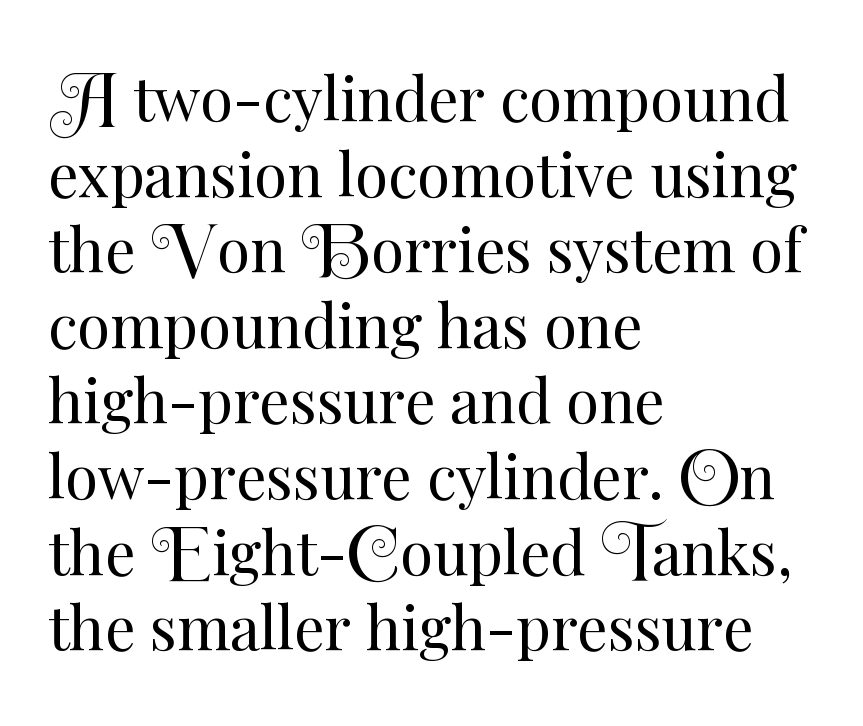
{"italic": "no", "bold": "no", "weight": "regular", "width": "normal", "stroke_contrast": "medium", "x_height": "small", "monospaced": "no", "underline": "no", "align": "left", "line_spacing": "normal", "line_spacing_ratio": 1.26, "letter_spacing": "normal", "letter_spacing_em": 0.0, "glyph_px": 60}
